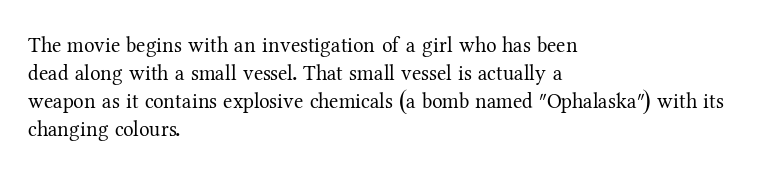
{"italic": "no", "bold": "no", "underline": "no", "align": "left", "line_spacing": "normal", "line_spacing_ratio": 1.34, "letter_spacing": "normal", "letter_spacing_em": 0.0, "glyph_px": 21}
